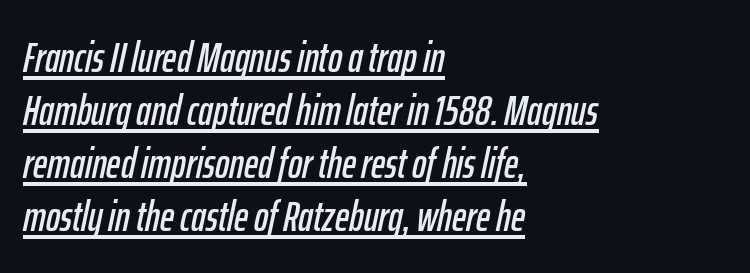
The image shows 43 px condensed type, italic (leaning right); set left-aligned, line spacing 1.23x, normal letter spacing, underlined; low stroke contrast and a medium x-height.
